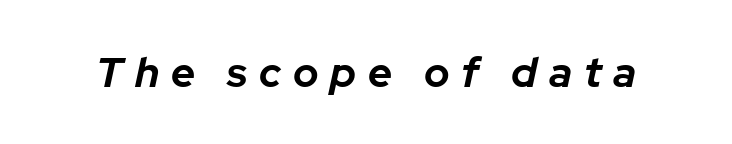
Q: Is the text bold? A: Yes.
Q: Is the text italic (slanted)? A: Yes, it leans right by about 12 degrees.
Q: Is the text underlined? A: No.
Q: Is the spacing between letters normal or unusually wide? A: Unusually wide.
Q: Width (condensed, normal, or wide)? A: Normal.
Q: Stroke contrast? A: Low.
Q: x-height? A: Medium.
Q: Monospaced? A: No.
